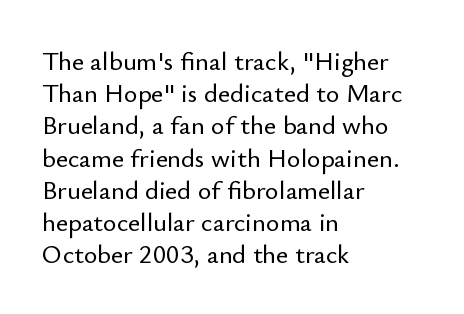
The image shows 26 px text type, upright; set left-aligned, line spacing 1.24x, normal letter spacing, not underlined.
